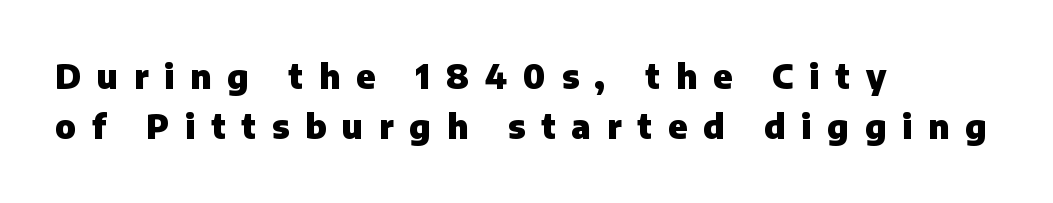
Q: Is the text bold? A: Yes.
Q: Is the text italic (slanted)? A: No, it is upright.
Q: Is the typeface a serif or a sans-serif typeface? A: Sans-serif.
Q: Is the text underlined? A: No.
Q: How is the paragraph aligned? A: Left-aligned.
Q: Is the spacing between letters normal or unusually wide? A: Unusually wide.
Q: Is the spacing between lines tight, normal or loose? A: Normal.
Q: Width (condensed, normal, or wide)? A: Normal.
Q: Stroke contrast? A: Low.
Q: x-height? A: Medium.
Q: Monospaced? A: No.
